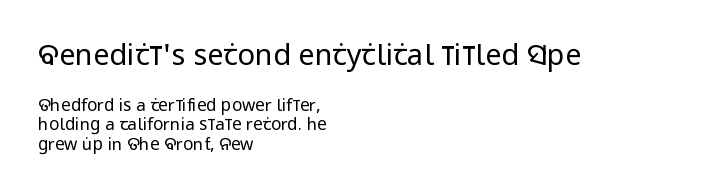
Q: Is the text bold? A: No.
Q: Is the text italic (slanted)? A: No, it is upright.
Q: Is the typeface a serif or a sans-serif typeface? A: Sans-serif.
Q: Is the text underlined? A: No.
Q: How is the paragraph aligned? A: Left-aligned.
Q: Is the spacing between letters normal or unusually wide? A: Normal.
Q: Is the spacing between lines tight, normal or loose? A: Tight.
Q: Which block of text is set in a larger size, the first (top) or the second (bottom)? A: The first (top) one.
Q: Width (condensed, normal, or wide)? A: Condensed.
Q: Stroke contrast? A: Low.
Q: x-height? A: Large.
Q: Monospaced? A: No.
